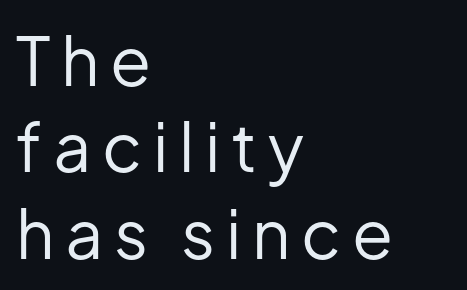
{"serif": "no", "italic": "no", "bold": "no", "weight": "regular", "width": "normal", "stroke_contrast": "low", "x_height": "medium", "monospaced": "no", "underline": "no", "align": "left", "line_spacing": "normal", "line_spacing_ratio": 1.29, "glyph_px": 67}
